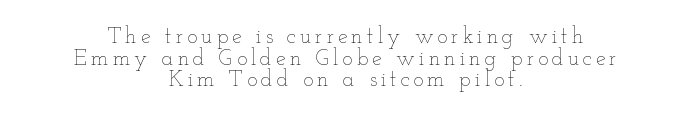
{"italic": "no", "bold": "no", "underline": "no", "align": "center", "line_spacing": "tight", "line_spacing_ratio": 0.98, "glyph_px": 22}
